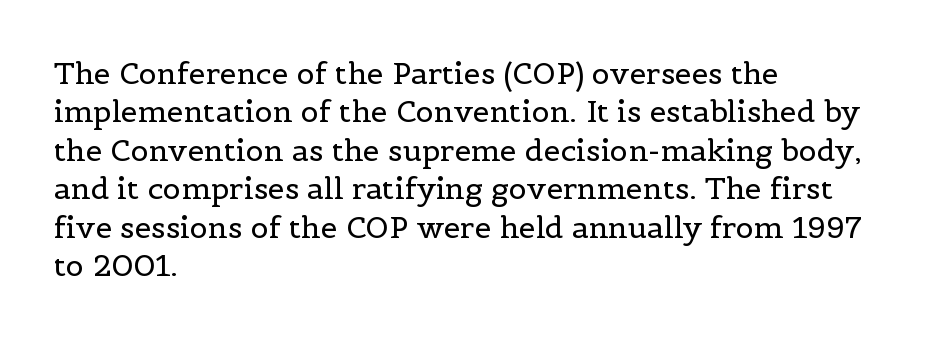
Glance below the letters and you will spot only blank space. The tracking reads as untouched default to a designer's eye. The rendering uses natural spacing where letterforms have individual widths. The compositor pushed each line to the left boundary. Font category for this specimen: serif.
